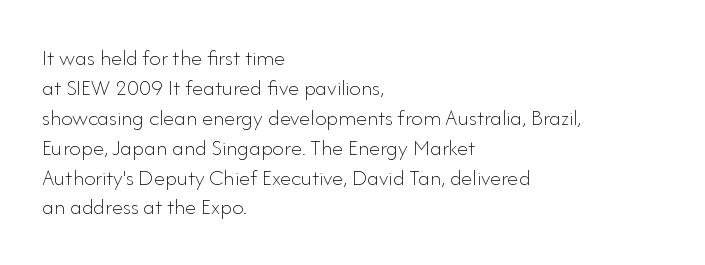
The lines are quadded left. The font sits on the lighter half of the weight spectrum, regular included. Tracking here is standard; glyphs follow each other at the usual distance. Italic? Not at all — the glyphs are vertical. Rule under the text: the space is simply empty.
